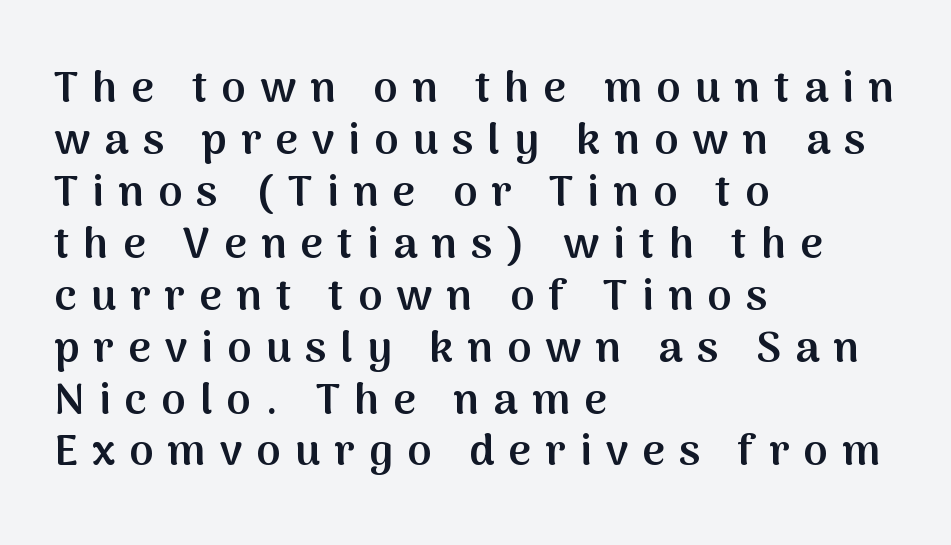
The image shows 44 px semibold sans-serif type, upright; set left-aligned, line spacing 1.18x, unusually wide letter spacing (+0.32 em), not underlined; medium stroke contrast and a medium x-height.
